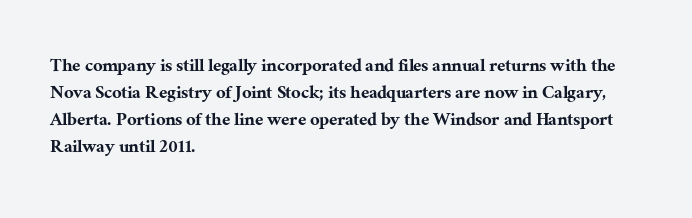
Q: Is the text italic (slanted)? A: No, it is upright.
Q: Is the text underlined? A: No.
Q: How is the paragraph aligned? A: Left-aligned.
Q: Is the spacing between letters normal or unusually wide? A: Normal.
Q: Is the spacing between lines tight, normal or loose? A: Normal.
